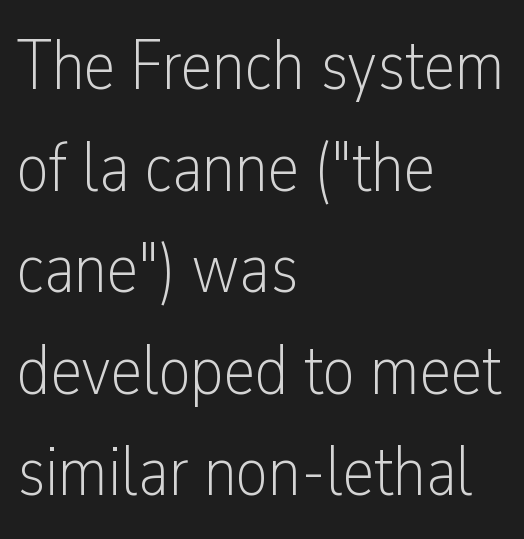
The image shows 71 px light, condensed sans-serif type, upright; set left-aligned, normal line spacing (1.43x), normal letter spacing, not underlined; low stroke contrast and a medium x-height.
